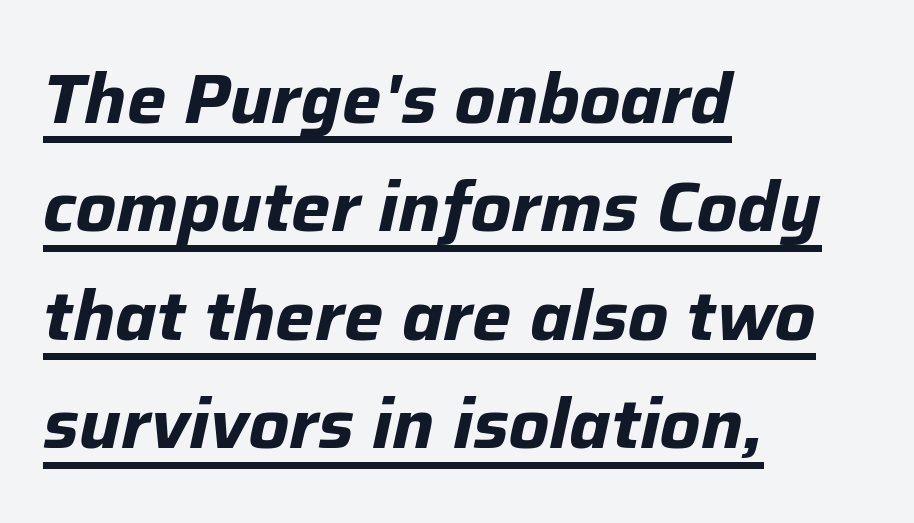
Would a proofreader flag this as italicized? Yes. A typographer would call this underscored text. Looks like regular typesetting: each glyph gets only the width it needs. This rendering uses left alignment, leaving the right contour irregular.
